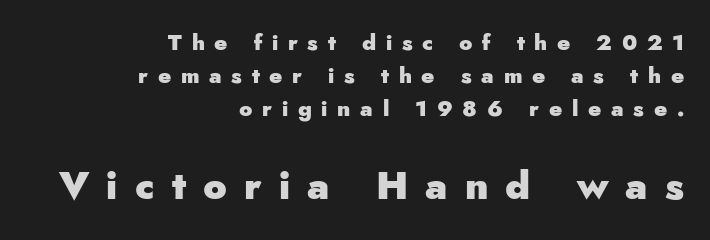
Lines of text with bare space underneath. The text block is weighted toward the right margin, trailing off unevenly leftward. The face used here has the dense, thick strokes of a bold. Proportional: the letters do not fall into vertical columns.
